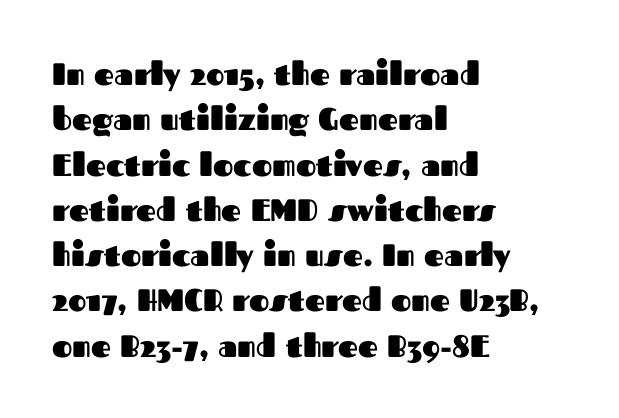
The image shows 31 px heavy sans-serif type, upright; set left-aligned, normal line spacing (1.46x), normal letter spacing, not underlined; medium stroke contrast and a medium x-height.
